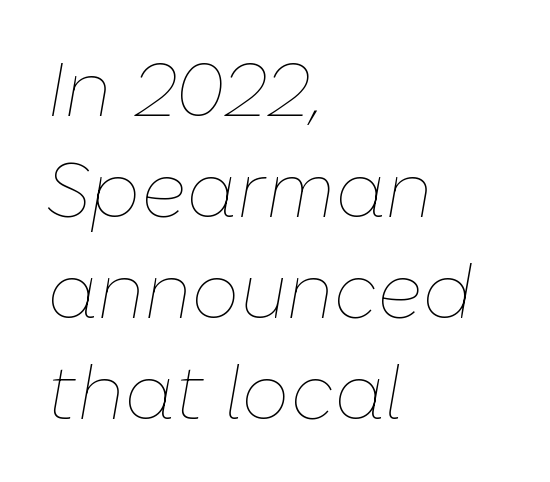
The image shows 76 px thin type, italic (leaning right); set left-aligned, normal line spacing (1.33x), normal letter spacing, not underlined; low stroke contrast and a medium x-height.
